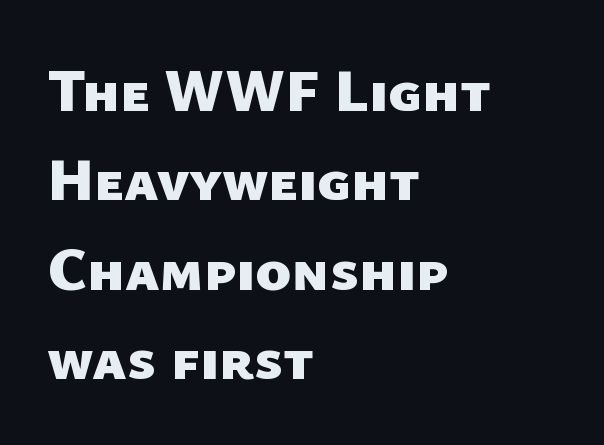
The image shows 60 px heavy sans-serif type; set left-aligned, normal line spacing (1.49x), normal letter spacing, not underlined; low stroke contrast and a medium x-height.
